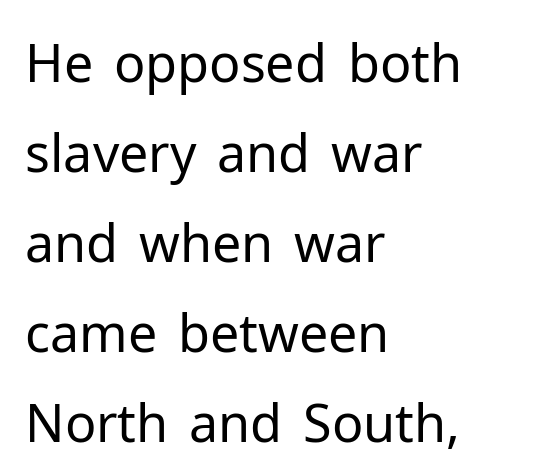
Type style note: lacks serifs. Italic: no, the glyphs are upright roman. The string is rendered with underlining switched off. The weight tops out at a normal text grade. Spacing verdict: proportional, widths tailored to each character.
